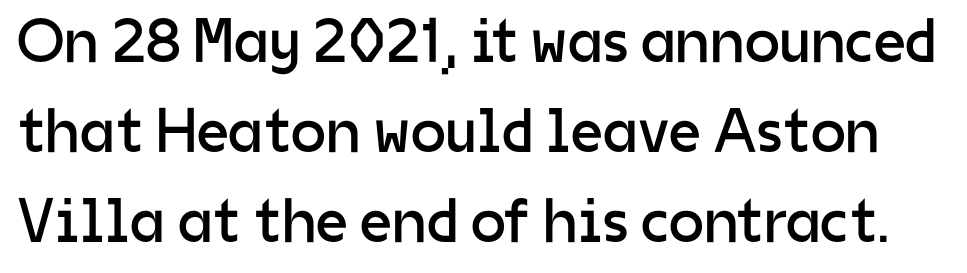
{"serif": "no", "italic": "no", "bold": "no", "weight": "regular", "width": "normal", "stroke_contrast": "low", "x_height": "medium", "monospaced": "no", "underline": "no", "line_spacing": "normal", "line_spacing_ratio": 1.43, "letter_spacing": "normal", "letter_spacing_em": 0.0, "glyph_px": 63}
